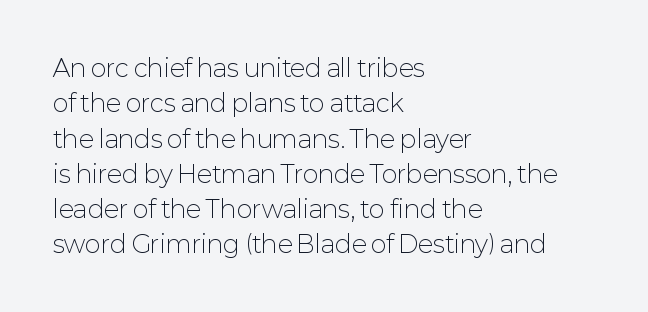
Q: Is the text bold? A: No.
Q: Is the text italic (slanted)? A: No, it is upright.
Q: Is the text underlined? A: No.
Q: How is the paragraph aligned? A: Left-aligned.
Q: Is the spacing between letters normal or unusually wide? A: Normal.
Q: Is the spacing between lines tight, normal or loose? A: Normal.
